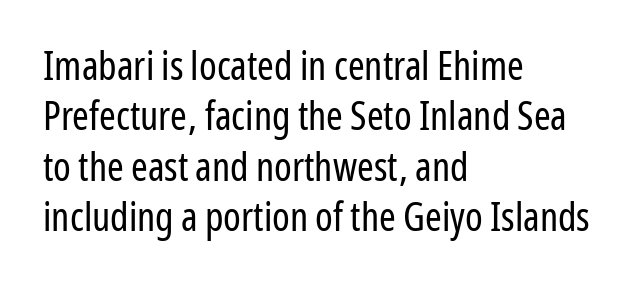
Is the letter spacing exaggerated? No — it looks like the ordinary default. Spacing verdict: proportional, widths tailored to each character. In terms of letterform style, serifs are entirely absent. This sample keeps an unexceptional amount of space between lines.
